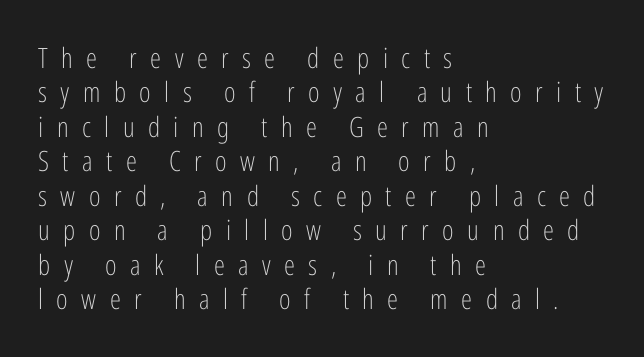
A classic flush-left, rag-right setting is used for this passage. These glyphs show unthickened strokes, regular width or finer. Do the letters lean? They stand straight. This rendering features lettering with no underline. Examine the stroke ends and you'll find no serifs. A typesetter would call this proportional, since set widths differ per character.
